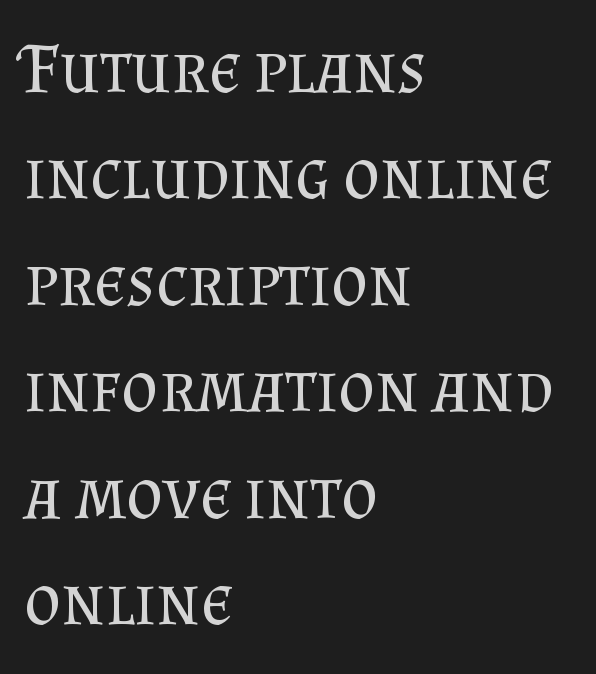
{"serif": "yes", "italic": "no", "bold": "no", "weight": "regular", "width": "normal", "stroke_contrast": "medium", "x_height": "small", "monospaced": "no", "underline": "no", "align": "left", "line_spacing": "normal", "line_spacing_ratio": 1.5, "letter_spacing": "normal", "letter_spacing_em": 0.0, "glyph_px": 71}
